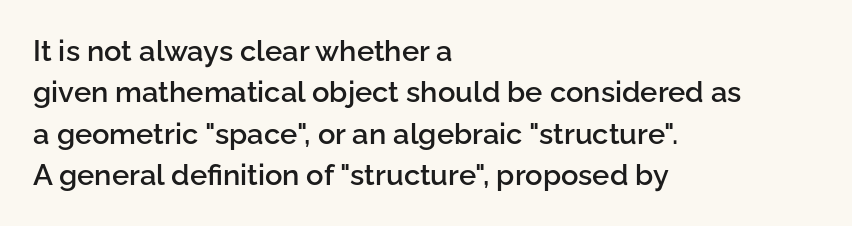
The image shows 29 px semibold sans-serif type, upright; set left-aligned, normal line spacing (1.43x), normal letter spacing, not underlined; low stroke contrast and a medium x-height.
